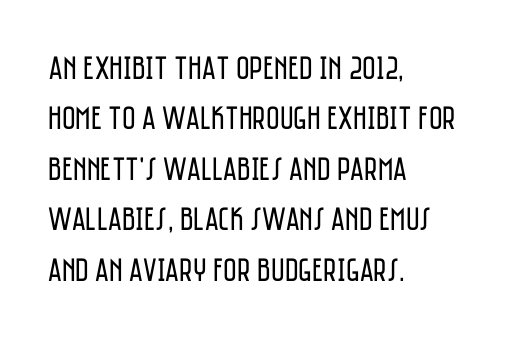
Short and long lines alike share a common starting point at left. A normal amount of white space separates one row of letters from the next. Observe the absence of serifs on each vertical stroke in this sample. The glyphs are unaccompanied by any horizontal stroke below them. The cut favours lightness, reaching ordinary text weight at its darkest.
